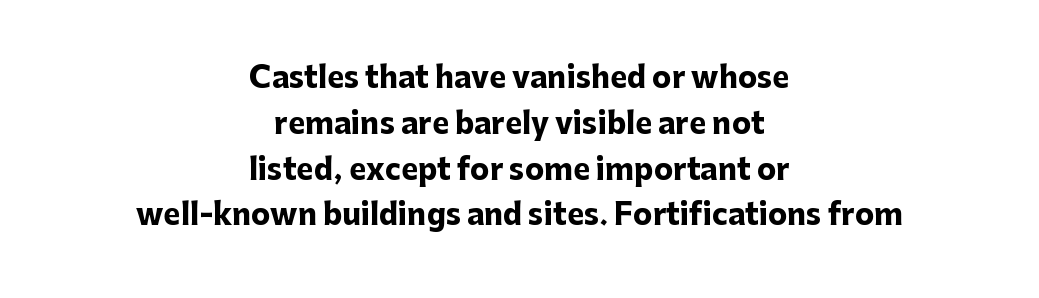
The passage shown stacks its lines at a standard gap. Caption: standard tracking, unaltered. These lines stack symmetrically, like a column narrowing and widening about its center. Do the characters align in a grid? No, the font is proportional.
